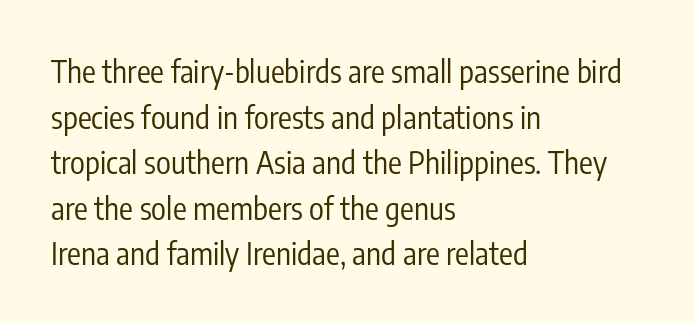
Look at the tracking — it's just the regular setting, nothing added. Honestly, the row spacing looks completely unremarkable. Ink coverage per letter is moderate at most. A typesetter would mark this as roman, not italic. Leftover space on each line is placed entirely after the last word.
